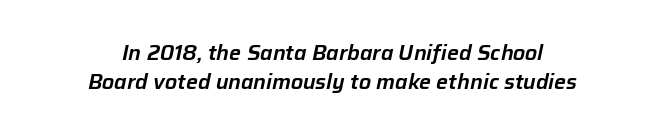
Q: Is the text italic (slanted)? A: Yes, it leans right by about 12 degrees.
Q: Is the text underlined? A: No.
Q: How is the paragraph aligned? A: Centered.
Q: Is the spacing between letters normal or unusually wide? A: Normal.
Q: Is the spacing between lines tight, normal or loose? A: Normal.
